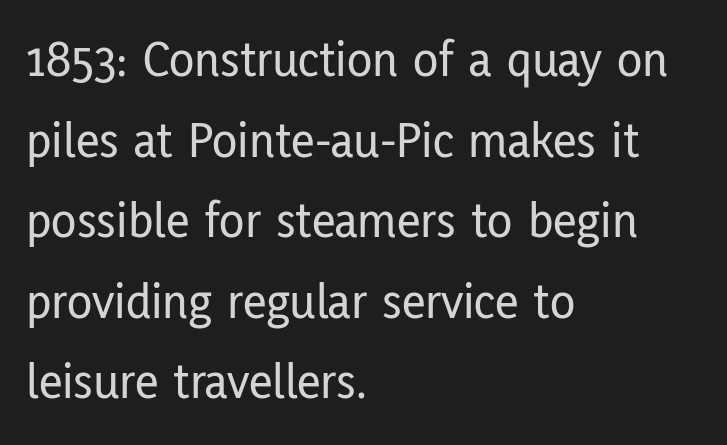
Q: Is the text italic (slanted)? A: No, it is upright.
Q: Is the typeface a serif or a sans-serif typeface? A: Sans-serif.
Q: Is the text underlined? A: No.
Q: How is the paragraph aligned? A: Left-aligned.
Q: Is the spacing between letters normal or unusually wide? A: Normal.
Q: Is the spacing between lines tight, normal or loose? A: Normal.
Q: Width (condensed, normal, or wide)? A: Condensed.
Q: Stroke contrast? A: Low.
Q: x-height? A: Medium.
Q: Monospaced? A: No.
